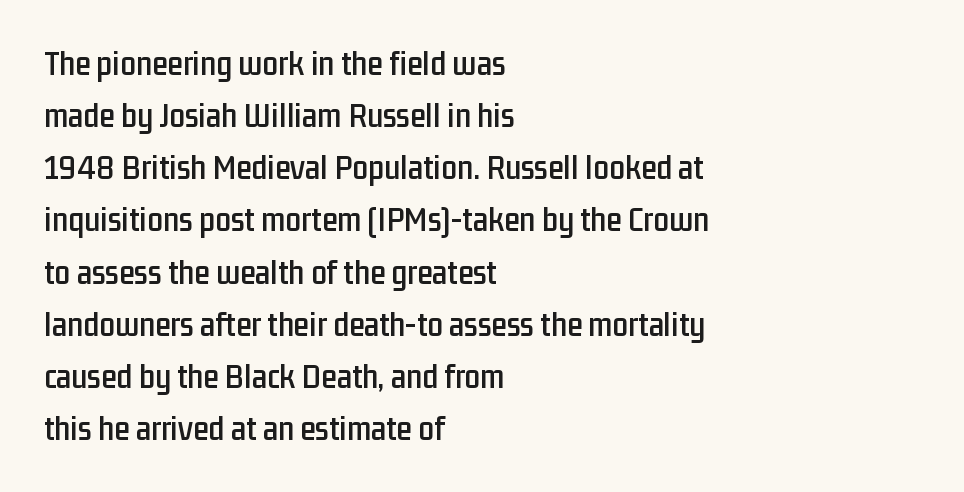
Classification — sans serif. These lines are rendered in a variable-pitch font. Leftover space on each line is placed entirely after the last word. The glyphs are unaccompanied by any horizontal stroke below them.
